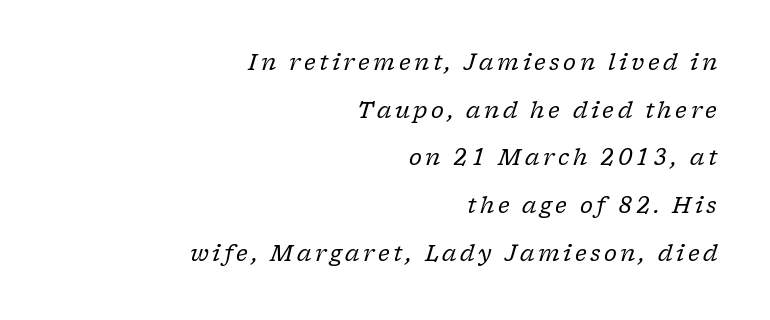
The image shows 22 px text type, italic (leaning right); set right-aligned, loose line spacing (2.17x), not underlined.
